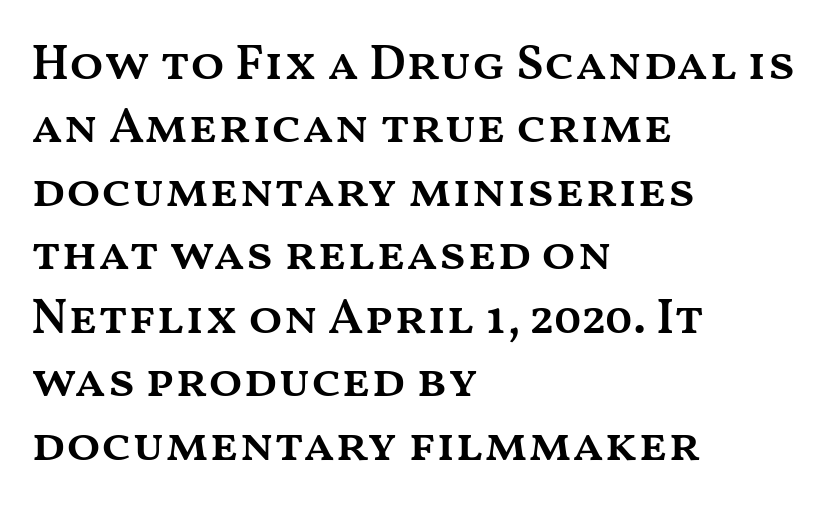
You could not count columns in this text — the font is proportionally spaced. Weight: semibold (demi). The gaps between neighbouring characters are ordinary and unremarkable. Leading: standard. The rag falls on the right side of this text block. The baseline area is clear.
